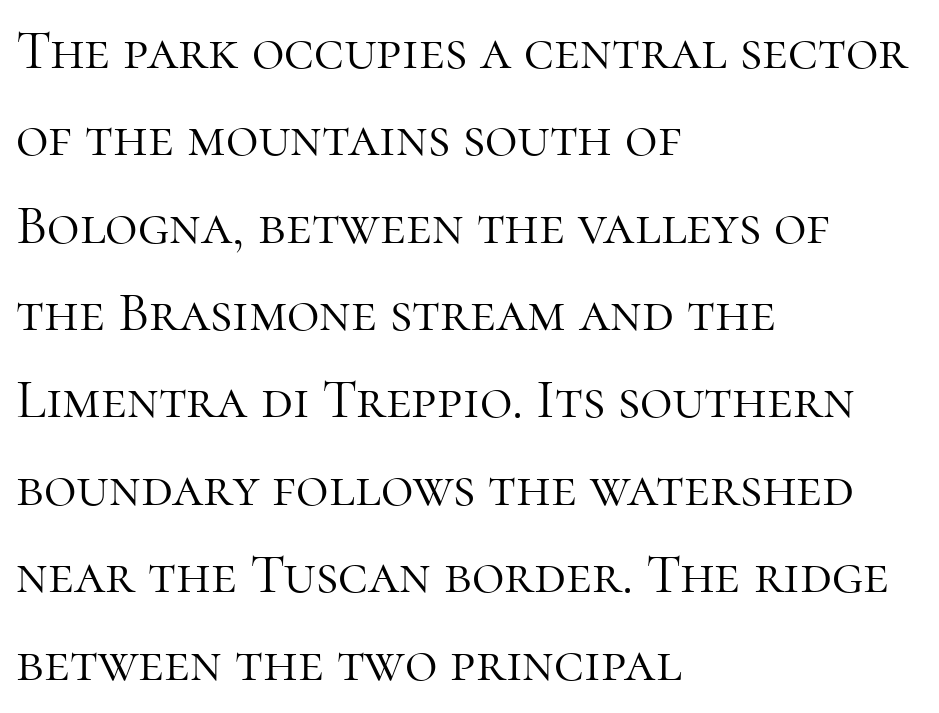
The image shows 56 px light serif type, upright; set left-aligned, normal line spacing (1.56x), normal letter spacing, not underlined; high stroke contrast and a medium x-height.
